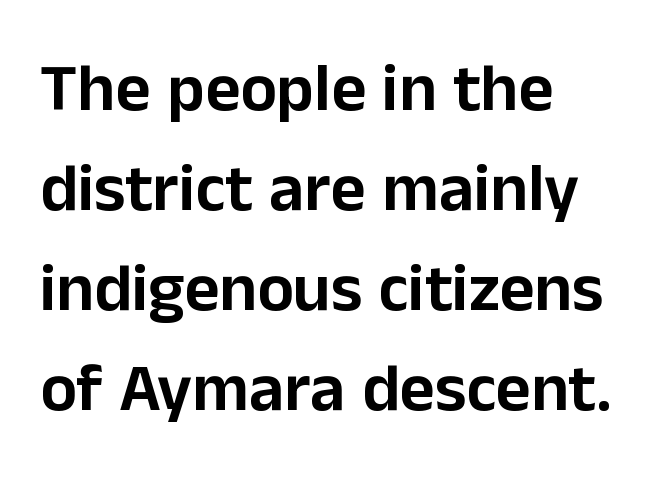
Q: Is the text italic (slanted)? A: No, it is upright.
Q: Is the typeface a serif or a sans-serif typeface? A: Sans-serif.
Q: Is the text underlined? A: No.
Q: How is the paragraph aligned? A: Left-aligned.
Q: Is the spacing between letters normal or unusually wide? A: Normal.
Q: Is the spacing between lines tight, normal or loose? A: Normal.
Q: Width (condensed, normal, or wide)? A: Normal.
Q: Stroke contrast? A: Low.
Q: x-height? A: Medium.
Q: Monospaced? A: No.
